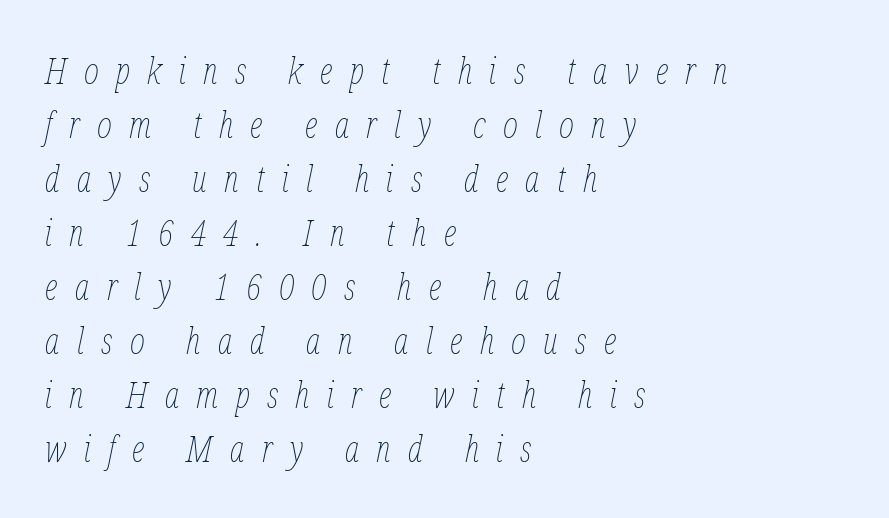
{"italic": "yes", "lean": "right", "slant_degrees": 12, "bold": "no", "weight": "thin", "width": "condensed", "stroke_contrast": "low", "x_height": "medium", "monospaced": "no", "underline": "no", "align": "left", "line_spacing": "normal", "line_spacing_ratio": 1.5, "letter_spacing": "wide", "letter_spacing_em": 0.48, "glyph_px": 36}
